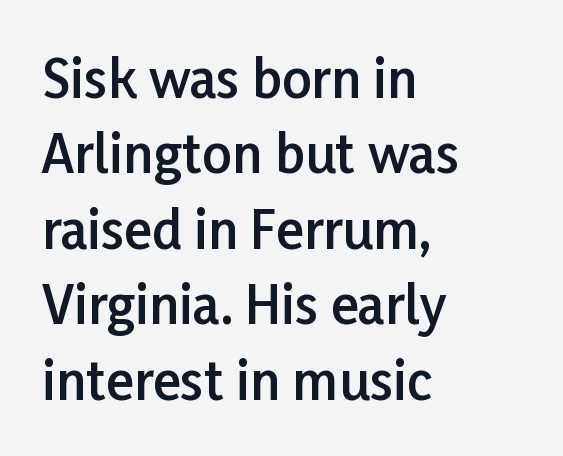
{"serif": "no", "italic": "no", "bold": "semi", "weight": "semibold", "width": "normal", "stroke_contrast": "low", "x_height": "medium", "monospaced": "no", "underline": "no", "align": "left", "line_spacing": "normal", "line_spacing_ratio": 1.45, "letter_spacing": "normal", "letter_spacing_em": 0.0, "glyph_px": 52}
